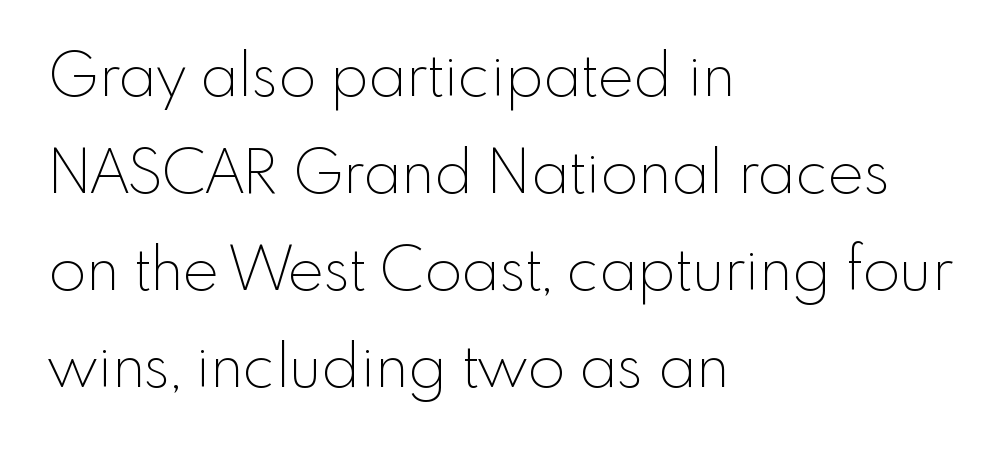
The image shows 61 px thin sans-serif type, upright; set left-aligned, normal line spacing (1.59x), normal letter spacing, not underlined; a small x-height.
